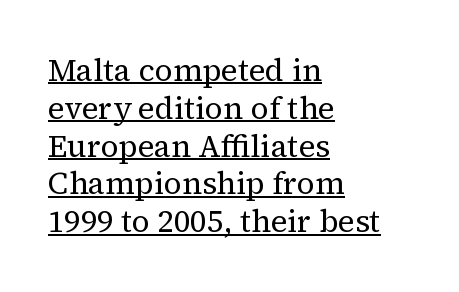
No letter is thick-stroked: the sample isn't bold. Is this a fixed-width face? No — the glyphs have proportional, varying widths. This rendering features underlined lettering. Compared with a centered layout, this one pins lines to the left instead.
